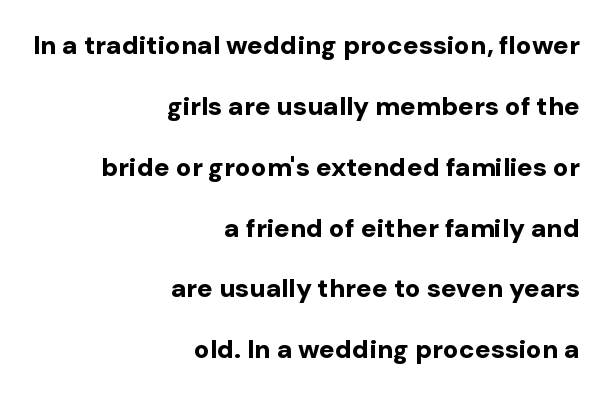
The space between consecutive lines is lavish. Each row of text sits above clean, open space. A typesetter would call this zero additional tracking. Chunky letters — that's bold for sure.
